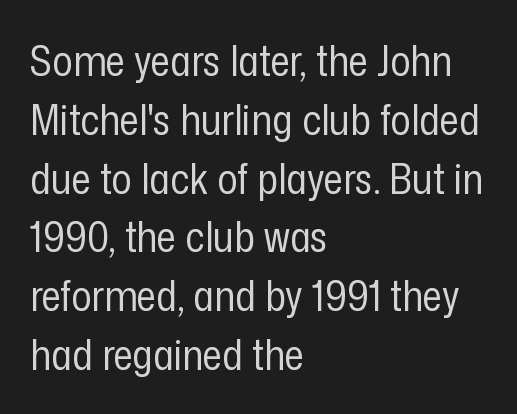
The image shows 42 px regular-weight, condensed sans-serif type, upright; set left-aligned, normal line spacing (1.4x), normal letter spacing, not underlined; low stroke contrast and a medium x-height.
